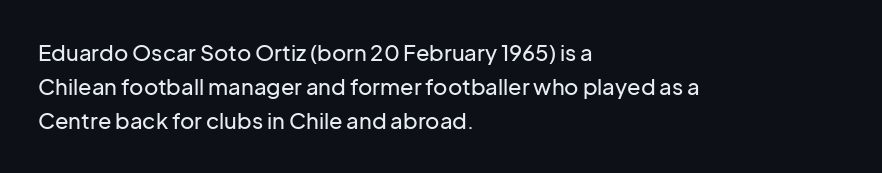
Students, observe: this is what conventionally led text looks like. This sample uses an upright cut, with every glyph sitting square on the baseline. A clean baseline with only descenders dipping below it. Each word holds together tightly as a unit, with standard inter-letter gaps.
